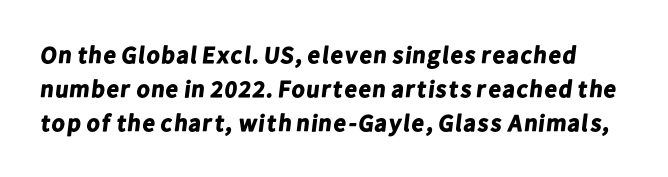
The typesetting leans heavy: a genuine bold. Plain, unruled lines of type. In terms of letterspacing, this is plain default setting. Quick note: interline space is typical.
